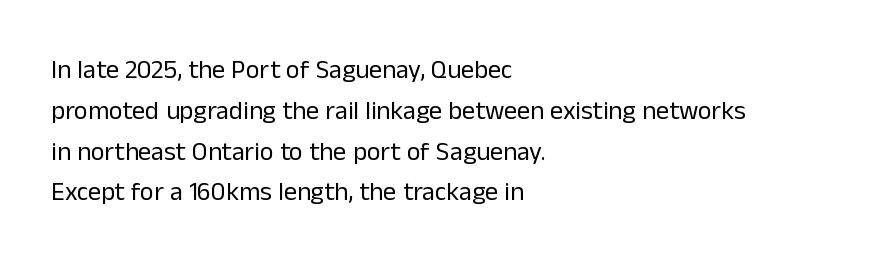
The gap between lines stays unmarked. No extra tracking has been applied to these lines. Does the leading feel generous? No, just average. Short and long lines alike share a common starting point at left.
